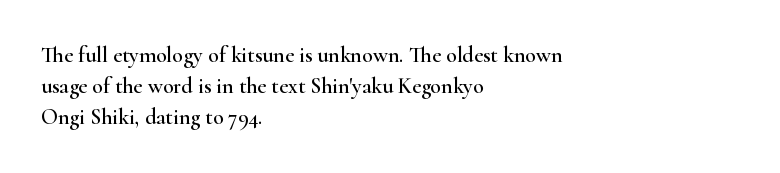
The image shows 22 px text type, upright; set left-aligned, normal line spacing (1.42x), normal letter spacing, not underlined.
